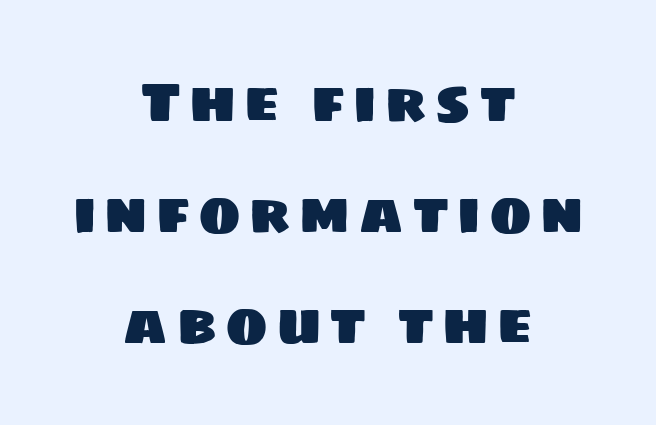
Q: Is the typeface a serif or a sans-serif typeface? A: Sans-serif.
Q: Is the text underlined? A: No.
Q: How is the paragraph aligned? A: Centered.
Q: Is the spacing between lines tight, normal or loose? A: Loose.
Q: Width (condensed, normal, or wide)? A: Normal.
Q: Stroke contrast? A: Low.
Q: x-height? A: Large.
Q: Monospaced? A: No.
